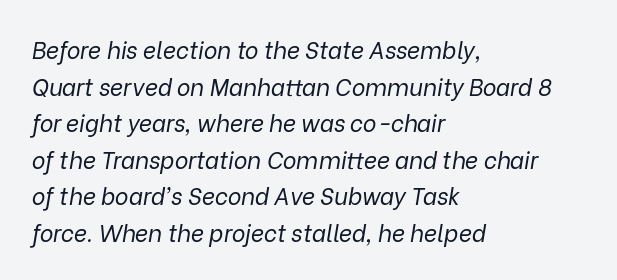
{"italic": "yes", "lean": "right", "slant_degrees": 9, "bold": "no", "underline": "no", "align": "left", "line_spacing": "normal", "line_spacing_ratio": 1.59, "letter_spacing": "normal", "letter_spacing_em": 0.0, "glyph_px": 23}
